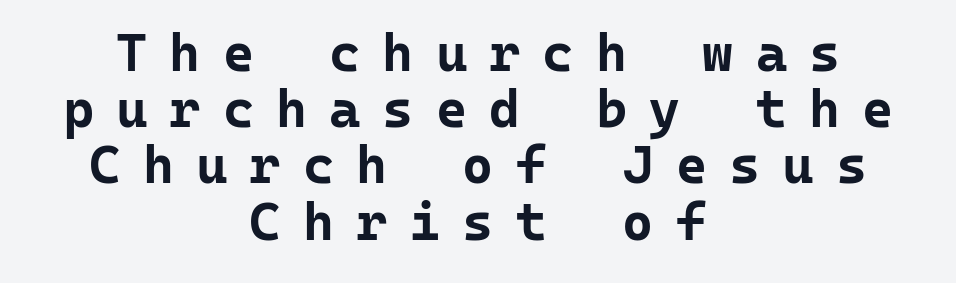
Q: Is the text bold? A: Yes.
Q: Is the text italic (slanted)? A: No, it is upright.
Q: Is the typeface a serif or a sans-serif typeface? A: Sans-serif.
Q: Is the text underlined? A: No.
Q: How is the paragraph aligned? A: Centered.
Q: Is the spacing between letters normal or unusually wide? A: Unusually wide.
Q: Is the spacing between lines tight, normal or loose? A: Tight.
Q: Width (condensed, normal, or wide)? A: Normal.
Q: Stroke contrast? A: Low.
Q: x-height? A: Medium.
Q: Monospaced? A: Yes.
